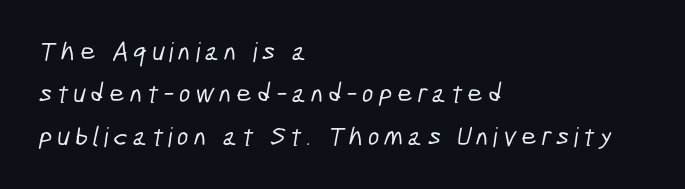
The image shows 27 px text type; set left-aligned, normal line spacing (1.57x), not underlined.
